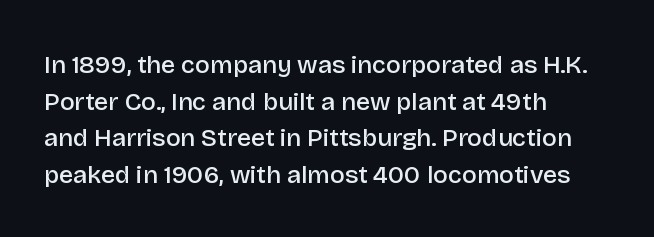
Q: Is the text bold? A: Semi-bold.
Q: Is the text italic (slanted)? A: No, it is upright.
Q: Is the text underlined? A: No.
Q: How is the paragraph aligned? A: Left-aligned.
Q: Is the spacing between letters normal or unusually wide? A: Normal.
Q: Is the spacing between lines tight, normal or loose? A: Normal.
